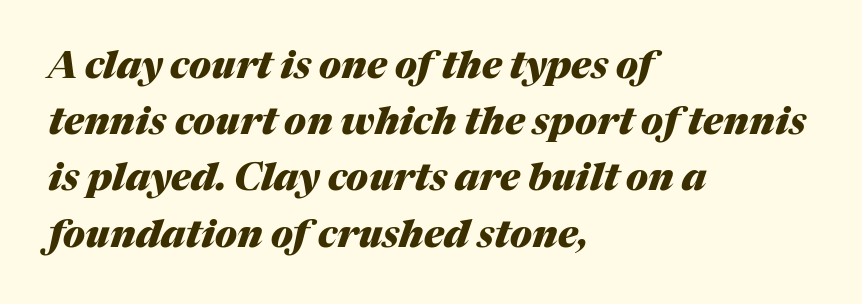
This sample uses plain, unmodified letter spacing. The space beneath each line is pristine and unruled. Weight check: bold — yes, fully. You could not count columns in this text — the font is proportionally spaced.
